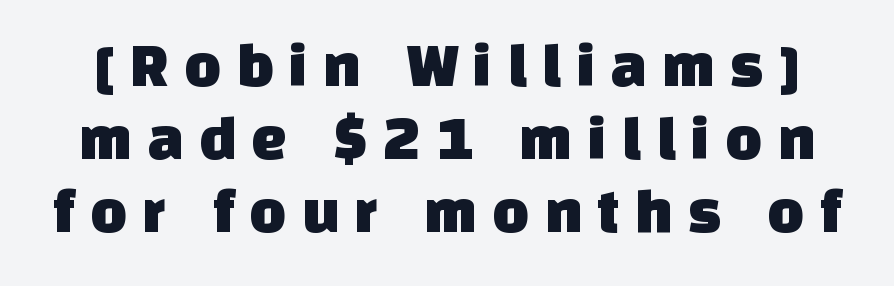
Each letter keeps its own natural width here, so spacing adapts to shape. The glyphs are unaccompanied by any horizontal stroke below them. Compared with typical body copy, the letter spacing here is much looser. The letters carry no serifs — their stems end cleanly without finishing strokes.
